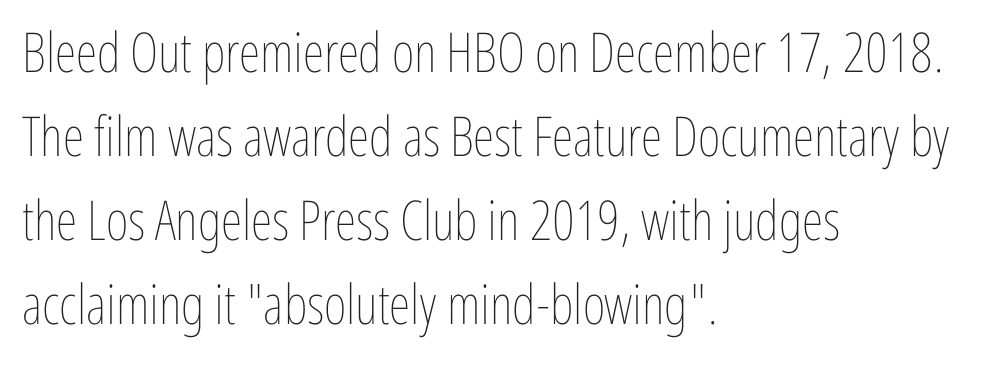
You could not count columns in this text — the font is proportionally spaced. Line beginnings align vertically; line endings do not. Each new line begins a customary step beneath the previous one. Is this a heavy cut? Hardly; it is regular or lighter. The type is set solid horizontally, with unmodified tracking. Type without underlining.
